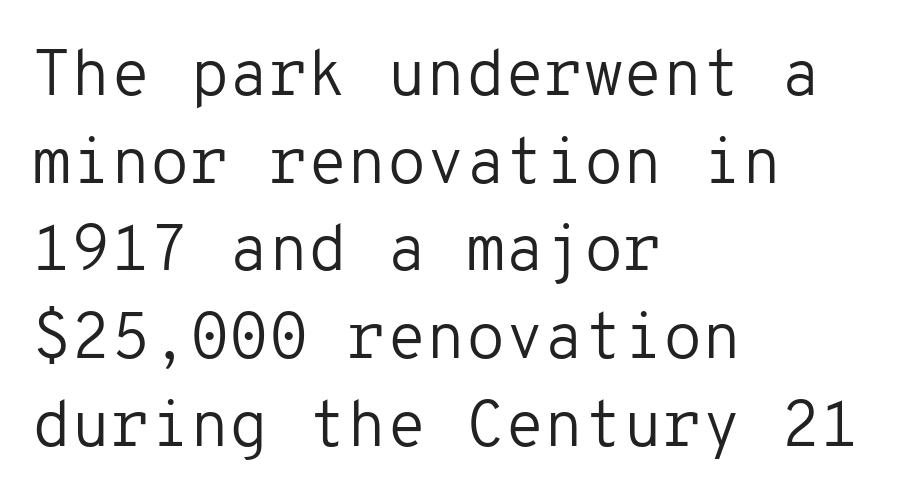
Q: Is the text bold? A: No.
Q: Is the text italic (slanted)? A: No, it is upright.
Q: Is the typeface a serif or a sans-serif typeface? A: Sans-serif.
Q: Is the text underlined? A: No.
Q: How is the paragraph aligned? A: Left-aligned.
Q: Is the spacing between letters normal or unusually wide? A: Normal.
Q: Is the spacing between lines tight, normal or loose? A: Normal.
Q: Width (condensed, normal, or wide)? A: Normal.
Q: Stroke contrast? A: Low.
Q: x-height? A: Medium.
Q: Monospaced? A: Yes.
